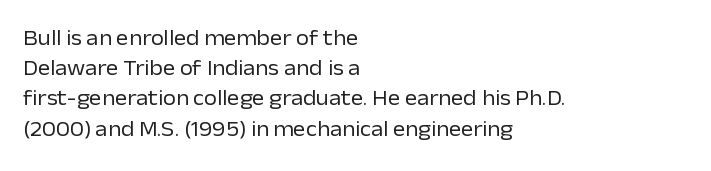
{"italic": "no", "bold": "no", "underline": "no", "align": "left", "line_spacing": "normal", "line_spacing_ratio": 1.44, "letter_spacing": "normal", "letter_spacing_em": 0.0, "glyph_px": 21}
